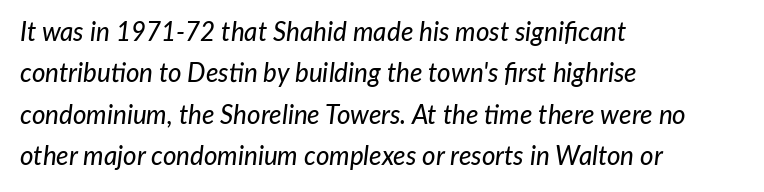
{"italic": "yes", "lean": "right", "slant_degrees": 7, "underline": "no", "align": "left", "line_spacing": "normal", "line_spacing_ratio": 1.59, "letter_spacing": "normal", "letter_spacing_em": 0.0, "glyph_px": 26}
